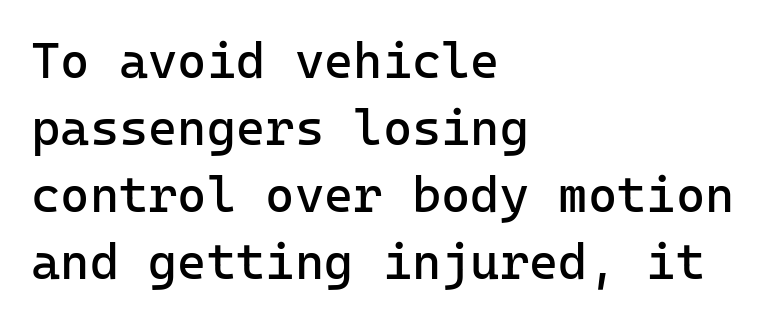
Q: Is the text bold? A: No.
Q: Is the text italic (slanted)? A: No, it is upright.
Q: Is the typeface a serif or a sans-serif typeface? A: Sans-serif.
Q: Is the text underlined? A: No.
Q: How is the paragraph aligned? A: Left-aligned.
Q: Is the spacing between letters normal or unusually wide? A: Normal.
Q: Is the spacing between lines tight, normal or loose? A: Normal.
Q: Width (condensed, normal, or wide)? A: Normal.
Q: Stroke contrast? A: Low.
Q: x-height? A: Medium.
Q: Monospaced? A: Yes.
